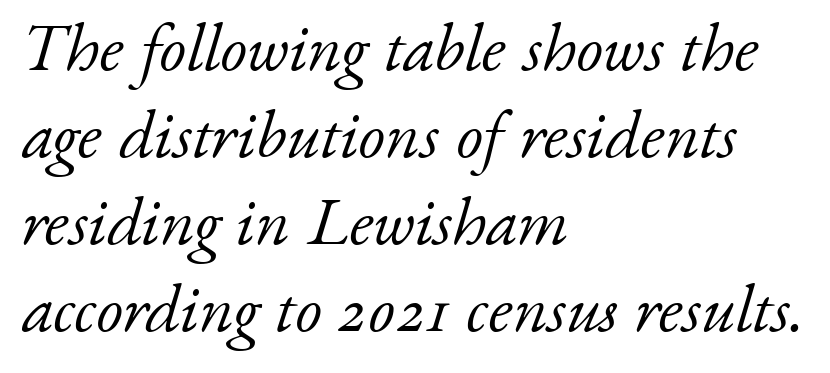
Q: Is the text bold? A: No.
Q: Is the text italic (slanted)? A: Yes, it leans right by about 17 degrees.
Q: Is the typeface a serif or a sans-serif typeface? A: Serif.
Q: Is the text underlined? A: No.
Q: How is the paragraph aligned? A: Left-aligned.
Q: Is the spacing between letters normal or unusually wide? A: Normal.
Q: Is the spacing between lines tight, normal or loose? A: Normal.
Q: Width (condensed, normal, or wide)? A: Normal.
Q: Stroke contrast? A: Low.
Q: x-height? A: Small.
Q: Monospaced? A: No.
